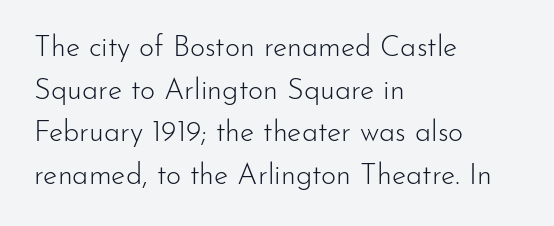
Character widths vary here, with narrow letters taking less room than wide ones. Rows of type keep a routine distance in the vertical direction. These lines keep a tight, regular rhythm from letter to letter. The letters carry no serifs — their stems end cleanly without finishing strokes. No letter is thick-stroked: the sample isn't bold.
